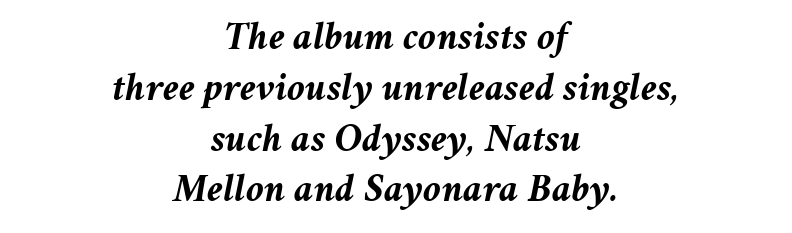
Check the space under the baseline: it is left empty. This block has exactly the height ordinary leading produces. Notice how thick the strokes are: this is what a full bold looks like. Line starts and ends both wander, symmetrically.
